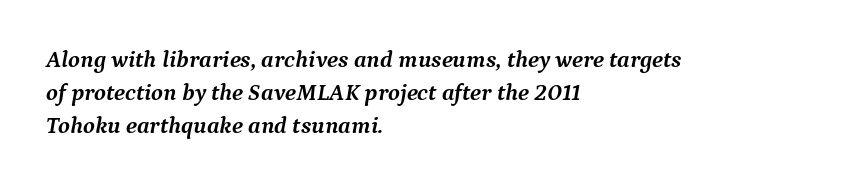
The image shows 24 px bold type, italic (leaning right); set left-aligned, normal line spacing (1.38x), normal letter spacing, not underlined.
